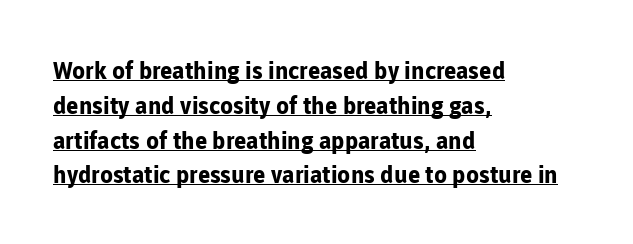
The image shows 24 px bold type, upright; set left-aligned, normal line spacing (1.45x), normal letter spacing, underlined.
